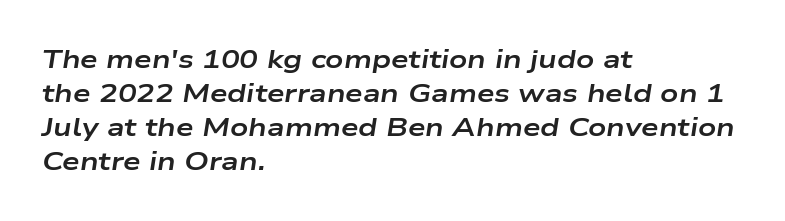
The image shows 25 px bold type, italic (leaning right); set left-aligned, normal line spacing (1.36x), normal letter spacing, not underlined.
